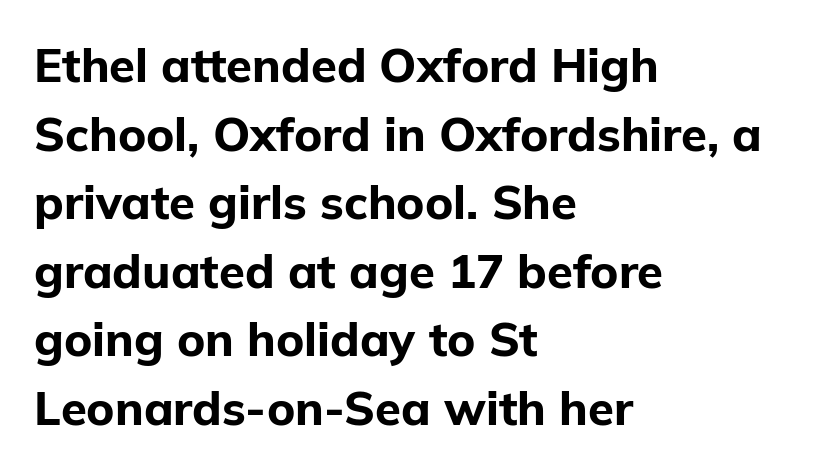
The image shows 47 px bold sans-serif type, upright; set left-aligned, normal line spacing (1.46x), normal letter spacing, not underlined; low stroke contrast and a medium x-height.
